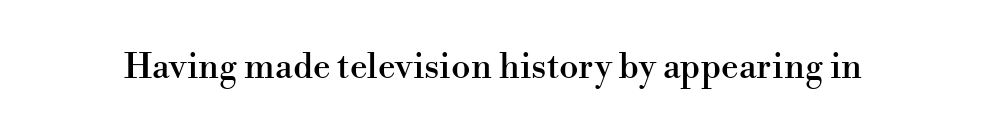
This sample has the flowing, uneven cadence of proportional lettering. Letterform terminals end in serifs throughout the passage. A typesetter would mark this as roman, not italic. The strip under each line holds only bare page. Tracking here is standard; glyphs follow each other at the usual distance.
